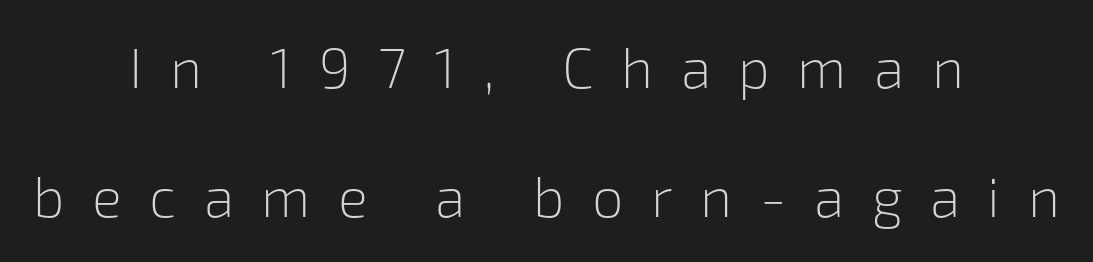
The image shows 56 px light sans-serif type, upright; set centered, loose line spacing (2.31x), unusually wide letter spacing (+0.49 em), not underlined; low stroke contrast and a medium x-height.
